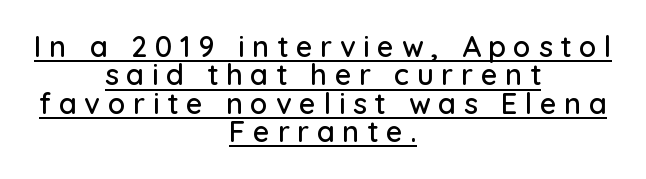
{"serif": "no", "italic": "no", "width": "normal", "stroke_contrast": "low", "x_height": "medium", "monospaced": "no", "underline": "yes", "align": "center", "line_spacing": "tight", "line_spacing_ratio": 0.98, "letter_spacing": "wide", "letter_spacing_em": 0.26, "glyph_px": 29}
